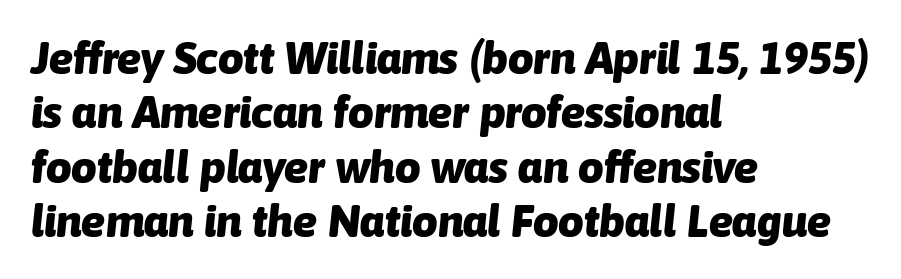
The image shows 45 px heavy type, italic (leaning right); set left-aligned, line spacing 1.21x, normal letter spacing, not underlined; low stroke contrast and a medium x-height.
